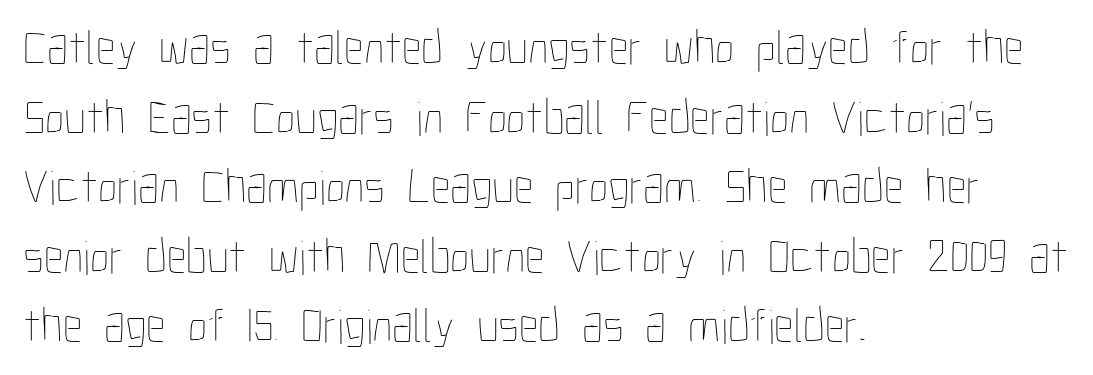
Q: Is the text bold? A: No.
Q: Is the text italic (slanted)? A: No, it is upright.
Q: Is the text underlined? A: No.
Q: How is the paragraph aligned? A: Left-aligned.
Q: Is the spacing between letters normal or unusually wide? A: Normal.
Q: Is the spacing between lines tight, normal or loose? A: Normal.
Q: Width (condensed, normal, or wide)? A: Condensed.
Q: Stroke contrast? A: Low.
Q: x-height? A: Medium.
Q: Monospaced? A: No.
